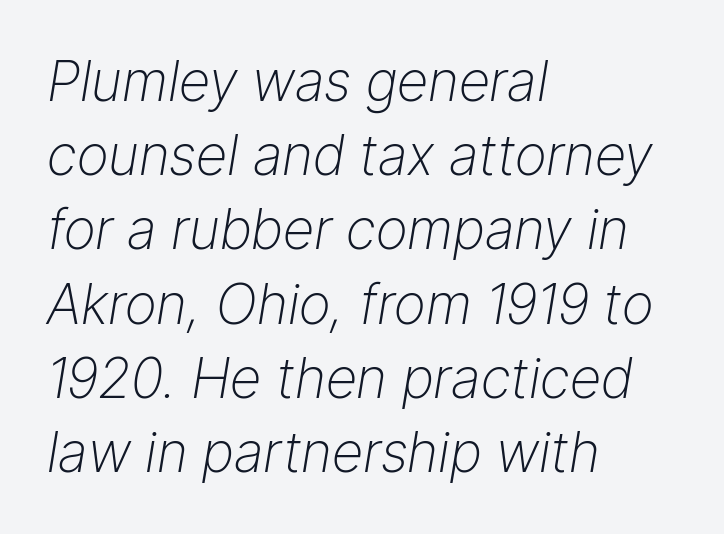
No chunkiness to these letters — they're not bold. Compared with typical paragraphs, the rows here are spaced about the same. It's the slanting kind of type. The words here are not underlined. Character widths vary here, with narrow letters taking less room than wide ones. Words appear dense and cohesive because spacing is normal.
